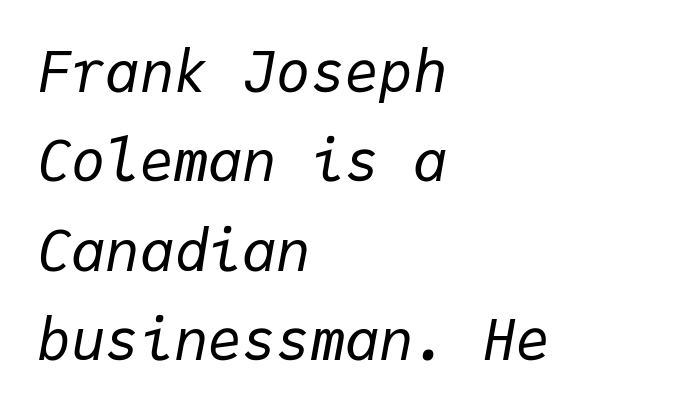
Q: Is the text bold? A: No.
Q: Is the text italic (slanted)? A: Yes, it leans right by about 9 degrees.
Q: Is the text underlined? A: No.
Q: How is the paragraph aligned? A: Left-aligned.
Q: Is the spacing between letters normal or unusually wide? A: Normal.
Q: Is the spacing between lines tight, normal or loose? A: Normal.
Q: Width (condensed, normal, or wide)? A: Normal.
Q: Stroke contrast? A: Low.
Q: x-height? A: Medium.
Q: Monospaced? A: Yes.
